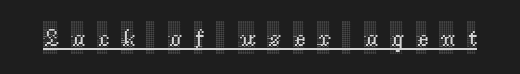
Words appear elongated and porous because spacing is wide. Notice how the stems are strictly vertical — no italics here. The words here are underlined.
